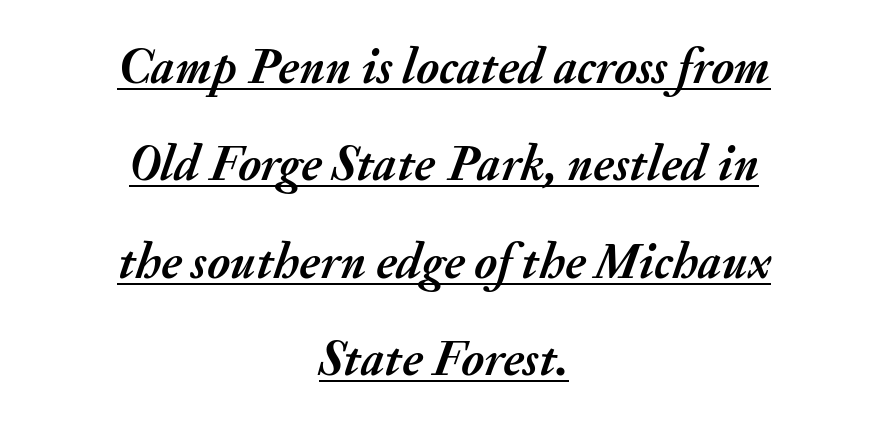
{"italic": "yes", "lean": "right", "slant_degrees": 20, "bold": "yes", "weight": "semibold", "width": "normal", "stroke_contrast": "medium", "x_height": "small", "monospaced": "no", "underline": "yes", "align": "center", "line_spacing": "loose", "line_spacing_ratio": 1.95, "letter_spacing": "normal", "letter_spacing_em": 0.0, "glyph_px": 50}
